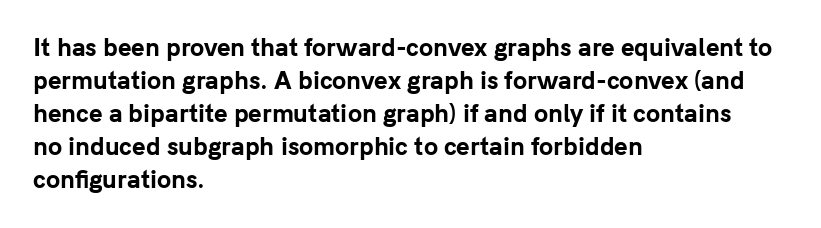
The image shows 23 px bold type, upright; set left-aligned, normal line spacing (1.44x), normal letter spacing, not underlined.
